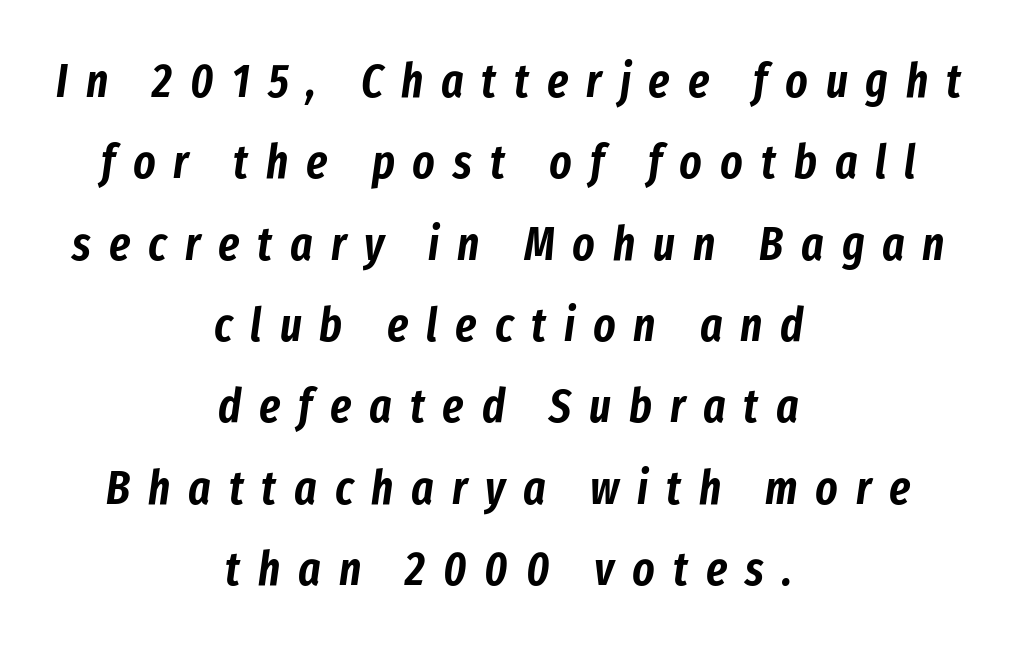
Q: Is the text italic (slanted)? A: Yes, it leans right by about 8 degrees.
Q: Is the text underlined? A: No.
Q: How is the paragraph aligned? A: Centered.
Q: Is the spacing between letters normal or unusually wide? A: Unusually wide.
Q: Width (condensed, normal, or wide)? A: Condensed.
Q: Stroke contrast? A: Low.
Q: x-height? A: Medium.
Q: Monospaced? A: No.
